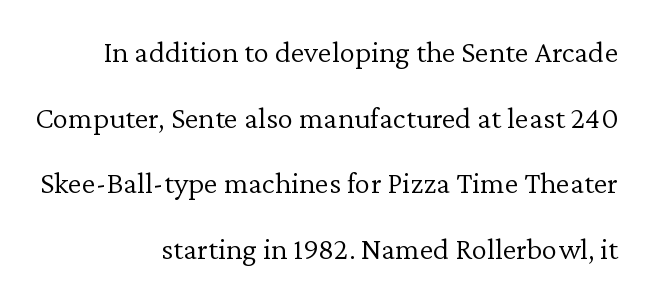
{"serif": "yes", "italic": "no", "bold": "no", "weight": "light", "width": "normal", "stroke_contrast": "low", "x_height": "medium", "monospaced": "no", "underline": "no", "align": "right", "line_spacing": "loose", "line_spacing_ratio": 2.12, "letter_spacing": "normal", "letter_spacing_em": 0.0, "glyph_px": 31}
